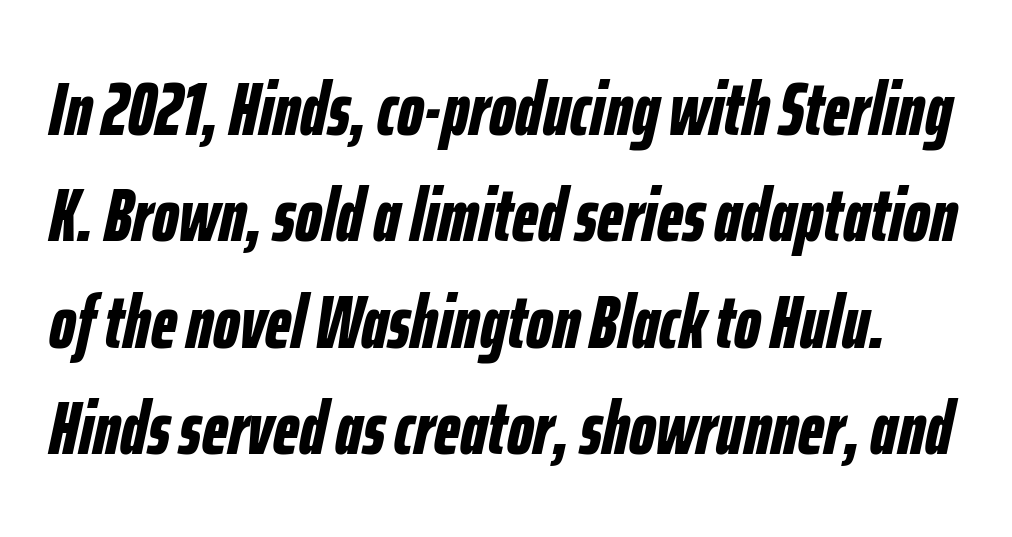
Weight check: bold — yes, fully. The rows are spaced the way most documents space them. Unmarked baselines from the first word to the last. Is this a fixed-width face? No — the glyphs have proportional, varying widths. The face used here has a pronounced slope to its letters.
